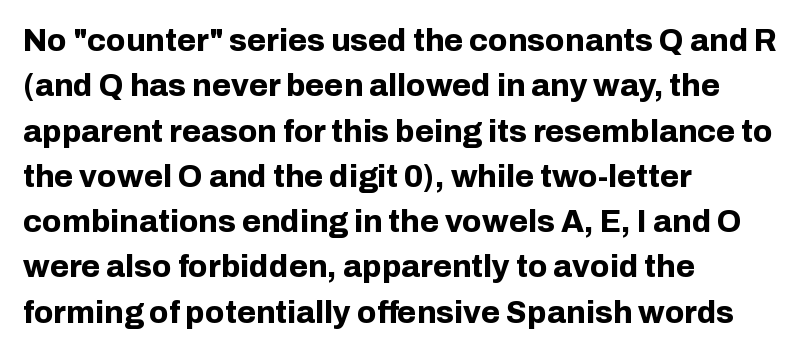
{"serif": "no", "italic": "no", "bold": "yes", "weight": "bold", "width": "normal", "stroke_contrast": "low", "x_height": "medium", "monospaced": "no", "underline": "no", "align": "left", "line_spacing": "normal", "line_spacing_ratio": 1.46, "letter_spacing": "normal", "letter_spacing_em": 0.0, "glyph_px": 31}
